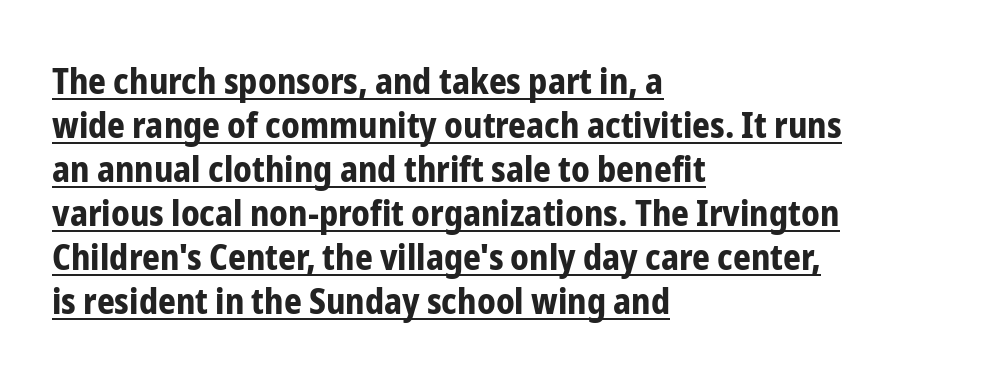
The image shows 35 px bold, condensed sans-serif type, upright; set left-aligned, normal line spacing (1.26x), normal letter spacing, underlined; low stroke contrast and a medium x-height.
